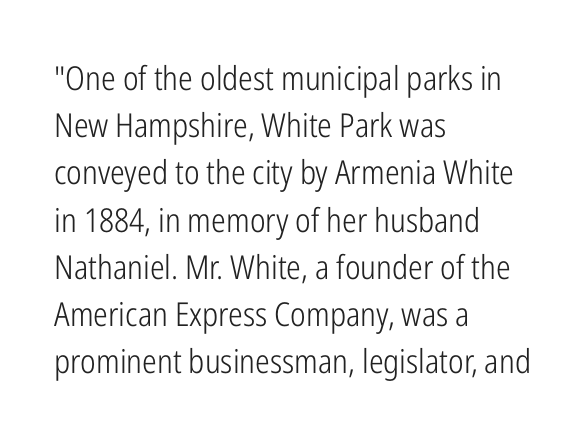
This rendering leaves character spacing at its baseline value. The face looks like a standard text weight, possibly lighter. The glyphs in this specimen are sans serif. Only glyphs here, with clear space below each row.
